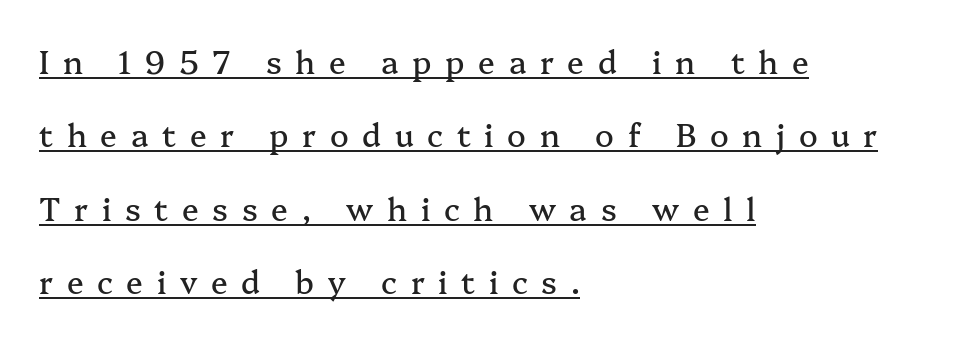
Think of a printed novel: that variable character pitch is what you see here. The typography opts for an upright posture over an oblique one. The rendering uses a large line-height, opening up the rows. The characters display serif detailing at their extremities.
